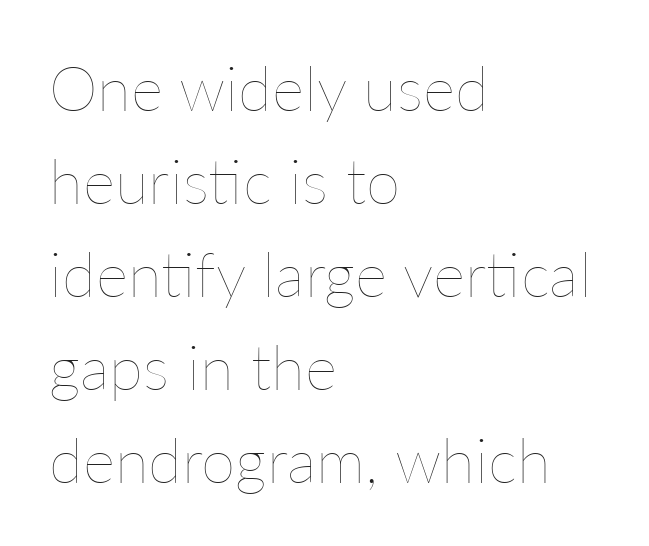
Casual observation: everything's shoved over to the left. Quick note: not italic, upright. Stroke mass is kept to a normal reading level or below. Do the characters align in a grid? No, the font is proportional. Default kerning and tracking; the words read as compact shapes. Summary of vertical rhythm: regular, with standard interline spacing.
